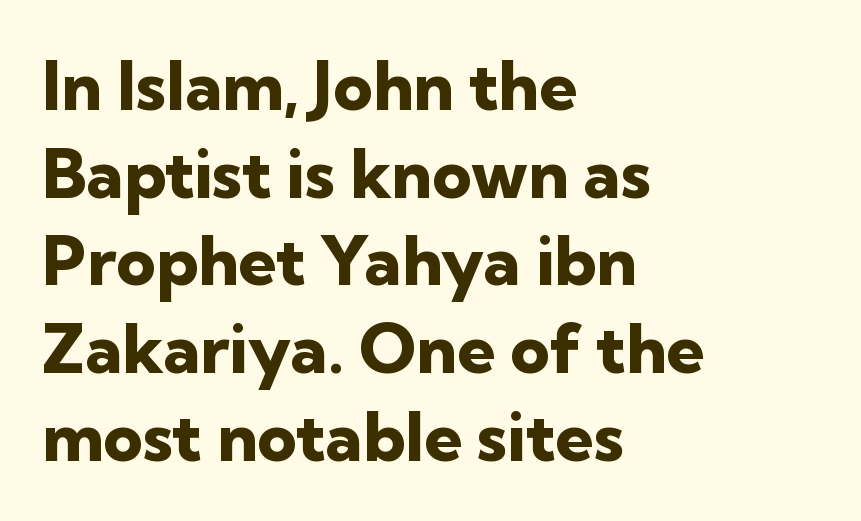
Q: Is the text bold? A: Yes.
Q: Is the text italic (slanted)? A: No, it is upright.
Q: Is the typeface a serif or a sans-serif typeface? A: Sans-serif.
Q: Is the text underlined? A: No.
Q: How is the paragraph aligned? A: Left-aligned.
Q: Is the spacing between letters normal or unusually wide? A: Normal.
Q: Is the spacing between lines tight, normal or loose? A: Normal.
Q: Width (condensed, normal, or wide)? A: Normal.
Q: Stroke contrast? A: Low.
Q: x-height? A: Medium.
Q: Monospaced? A: No.
